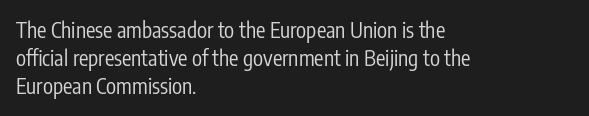
{"italic": "no", "bold": "no", "underline": "no", "align": "left", "line_spacing": "normal", "line_spacing_ratio": 1.34, "letter_spacing": "normal", "letter_spacing_em": 0.0, "glyph_px": 21}
